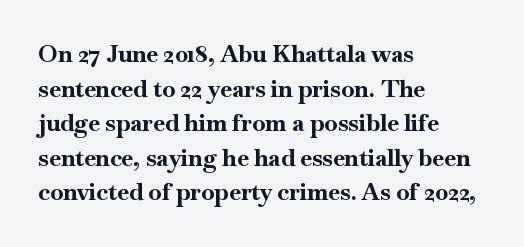
The image shows 24 px bold type, upright; set left-aligned, normal line spacing (1.44x), normal letter spacing, not underlined.
